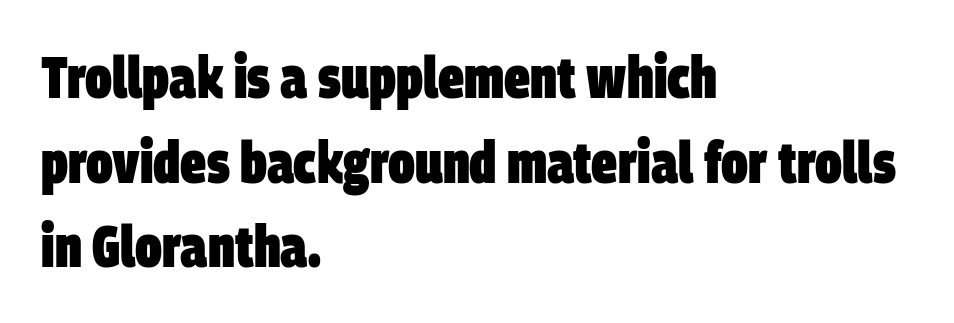
{"serif": "no", "bold": "yes", "weight": "heavy", "width": "condensed", "stroke_contrast": "low", "x_height": "large", "monospaced": "no", "underline": "no", "align": "left", "line_spacing": "normal", "line_spacing_ratio": 1.46, "letter_spacing": "normal", "letter_spacing_em": 0.0, "glyph_px": 58}
